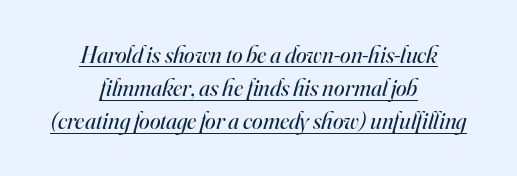
{"italic": "yes", "lean": "right", "slant_degrees": 16, "bold": "no", "underline": "yes", "align": "center", "line_spacing": "normal", "line_spacing_ratio": 1.38, "letter_spacing": "normal", "letter_spacing_em": 0.0, "glyph_px": 24}
